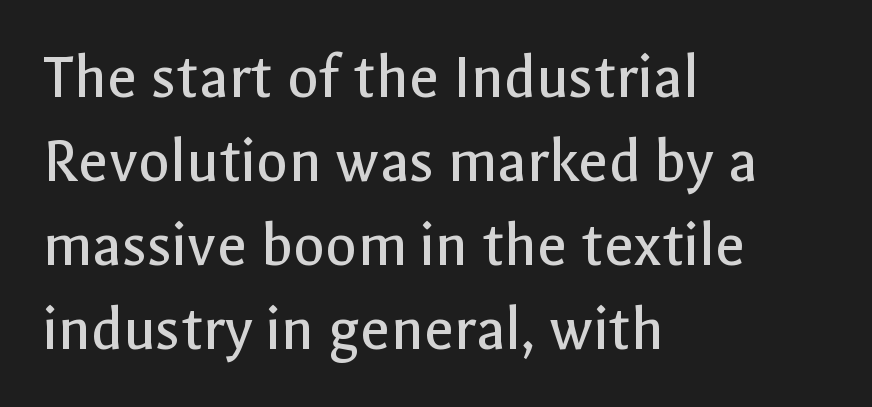
Q: Is the text bold? A: No.
Q: Is the text italic (slanted)? A: No, it is upright.
Q: Is the typeface a serif or a sans-serif typeface? A: Sans-serif.
Q: Is the text underlined? A: No.
Q: How is the paragraph aligned? A: Left-aligned.
Q: Is the spacing between letters normal or unusually wide? A: Normal.
Q: Is the spacing between lines tight, normal or loose? A: Normal.
Q: Width (condensed, normal, or wide)? A: Normal.
Q: x-height? A: Medium.
Q: Monospaced? A: No.
